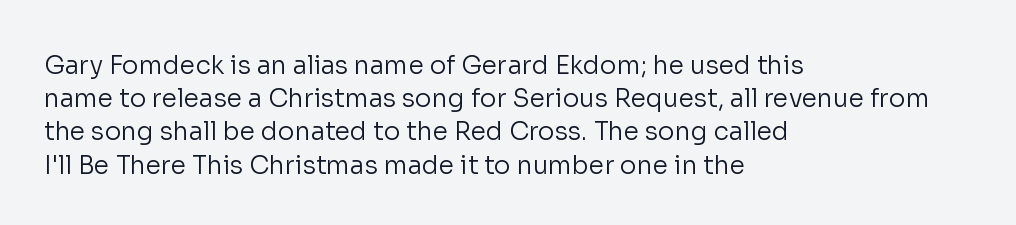
These lines sit exactly where default settings would place them. Decoration check: the copy has no underline. The typeface has the unassuming heft of standard copy or less. Horizontal alignment here is leftward, the default for most running prose.
